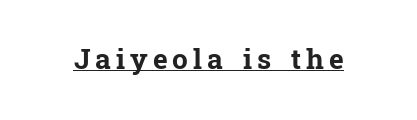
{"serif": "yes", "italic": "no", "bold": "yes", "weight": "bold", "width": "normal", "stroke_contrast": "low", "x_height": "medium", "monospaced": "no", "underline": "yes", "glyph_px": 28}
